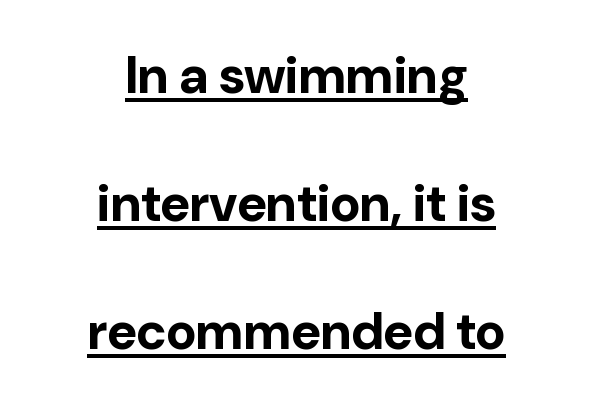
Note the varied advance widths — an 'i' is clearly narrower than an 'm'. Notice how a bar underscores the lettering throughout. This rendering leaves character spacing at its baseline value. Letterform terminals end flat and unadorned throughout the passage. The designer dialed line spacing up above the default. Each line is balanced around a shared central axis.
